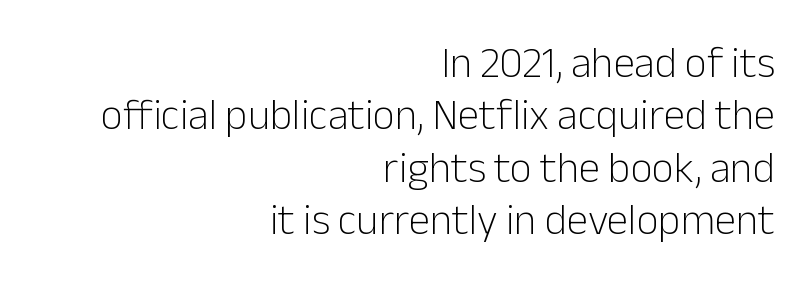
The image shows 43 px light sans-serif type, upright; set right-aligned, line spacing 1.22x, normal letter spacing, not underlined; low stroke contrast and a medium x-height.
